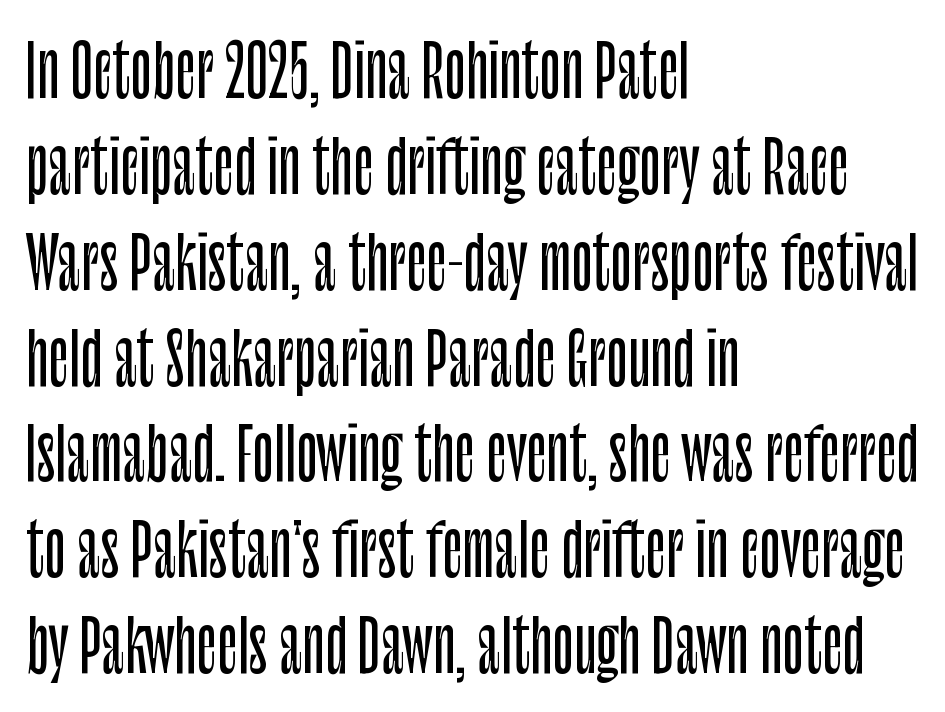
Q: Is the text italic (slanted)? A: No, it is upright.
Q: Is the typeface a serif or a sans-serif typeface? A: Sans-serif.
Q: Is the text underlined? A: No.
Q: How is the paragraph aligned? A: Left-aligned.
Q: Is the spacing between letters normal or unusually wide? A: Normal.
Q: Is the spacing between lines tight, normal or loose? A: Normal.
Q: Width (condensed, normal, or wide)? A: Condensed.
Q: Stroke contrast? A: Low.
Q: x-height? A: Large.
Q: Monospaced? A: No.
